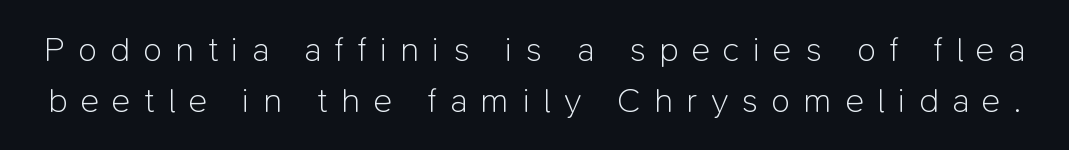
This rendering widens character spacing well past its baseline value. The space between consecutive lines is moderate. Look at the bottom of the vertical strokes: they stop flat, with no serifs. Is this a fixed-width face? No — the glyphs have proportional, varying widths. Italic? Not at all — the glyphs are vertical.
